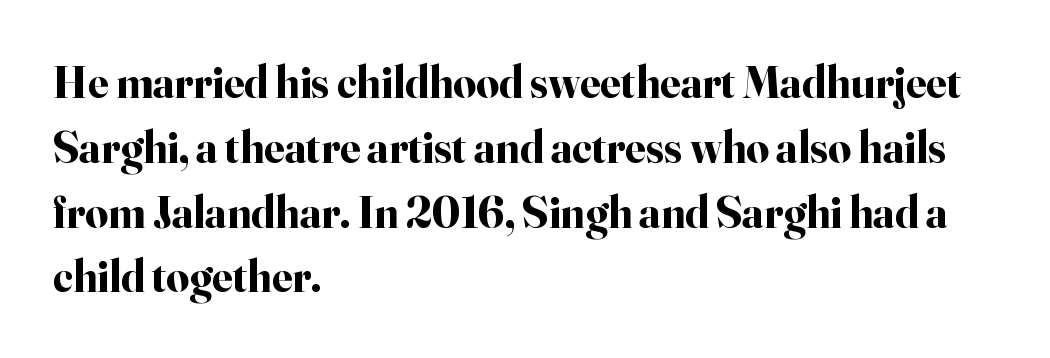
Q: Is the text bold? A: Yes.
Q: Is the text italic (slanted)? A: No, it is upright.
Q: Is the typeface a serif or a sans-serif typeface? A: Serif.
Q: Is the text underlined? A: No.
Q: How is the paragraph aligned? A: Left-aligned.
Q: Is the spacing between letters normal or unusually wide? A: Normal.
Q: Is the spacing between lines tight, normal or loose? A: Normal.
Q: Width (condensed, normal, or wide)? A: Normal.
Q: Stroke contrast? A: High.
Q: x-height? A: Small.
Q: Monospaced? A: No.
